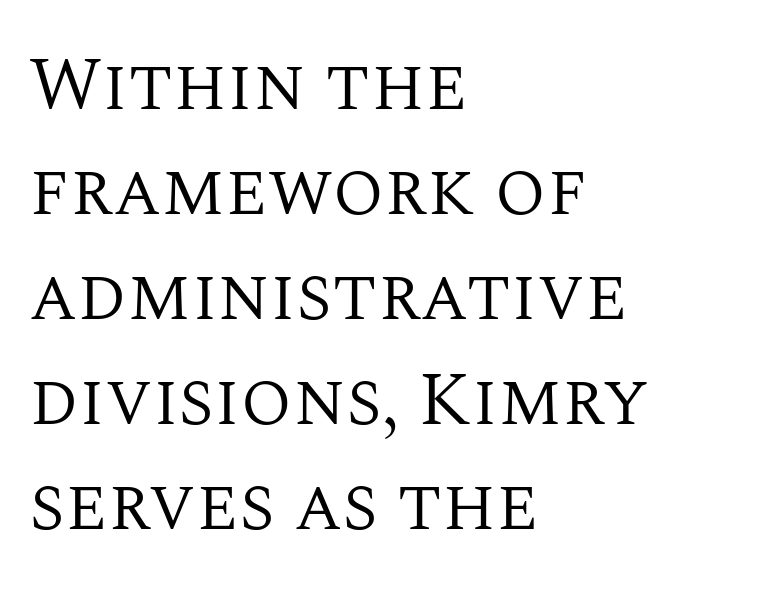
This sample uses plain, unmodified letter spacing. Are there feet on the stems? There are — it's a serif. The passage shown is not underscored anywhere. Vertically, the passage feels balanced, rows spaced as you'd expect.
